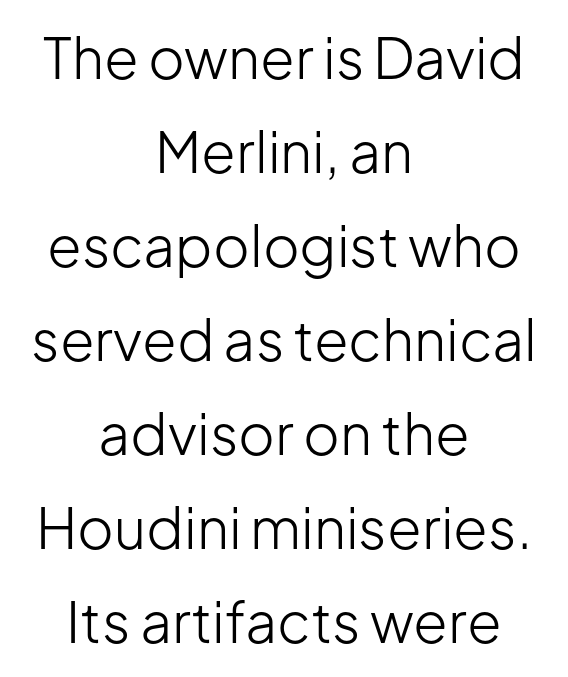
{"serif": "no", "italic": "no", "bold": "no", "weight": "light", "width": "normal", "stroke_contrast": "low", "x_height": "medium", "monospaced": "no", "underline": "no", "align": "center", "line_spacing": "normal", "line_spacing_ratio": 1.68, "letter_spacing": "normal", "letter_spacing_em": 0.0, "glyph_px": 56}
